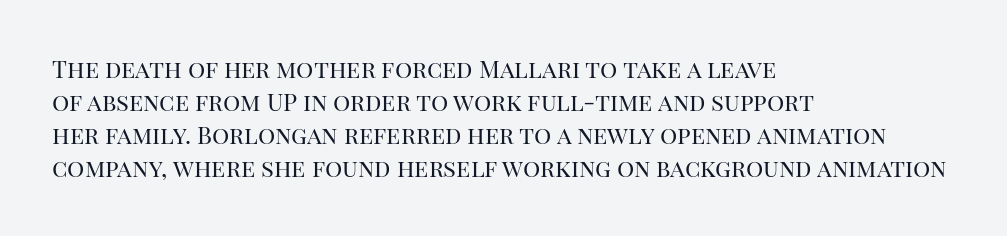
{"italic": "no", "bold": "no", "underline": "no", "align": "left", "line_spacing": "normal", "line_spacing_ratio": 1.37, "letter_spacing": "normal", "letter_spacing_em": 0.0, "glyph_px": 24}
